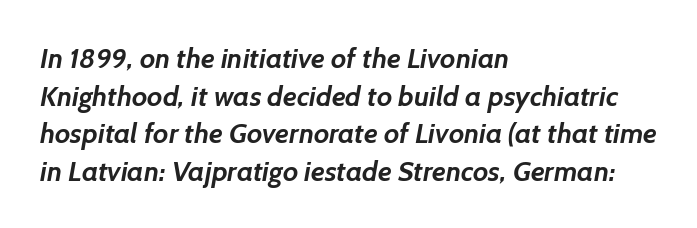
Q: Is the text bold? A: Yes.
Q: Is the typeface a serif or a sans-serif typeface? A: Sans-serif.
Q: Is the text underlined? A: No.
Q: How is the paragraph aligned? A: Left-aligned.
Q: Is the spacing between letters normal or unusually wide? A: Normal.
Q: Is the spacing between lines tight, normal or loose? A: Normal.
Q: Width (condensed, normal, or wide)? A: Normal.
Q: Stroke contrast? A: Low.
Q: x-height? A: Medium.
Q: Monospaced? A: No.
